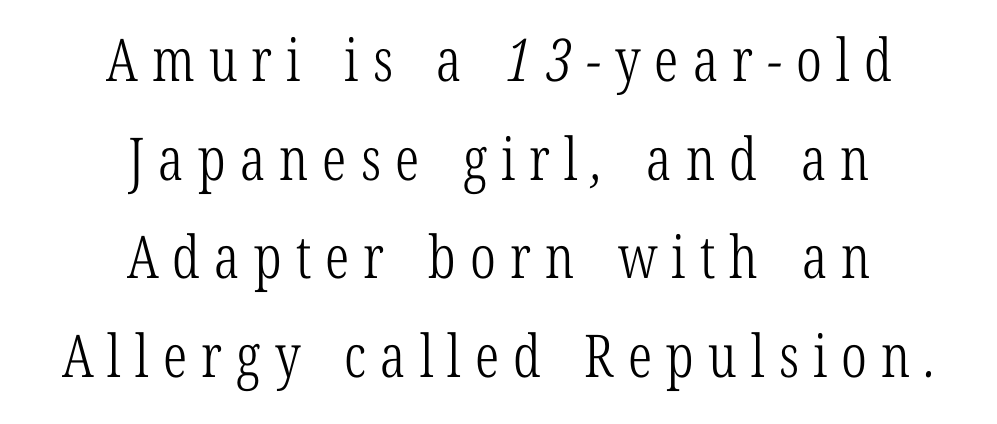
Bare-footed words on every line. What kind of face is this? One with serifs. Is the letter spacing exaggerated? Yes — the characters are pushed far apart. Bold? No — there's no thickening of the strokes.
